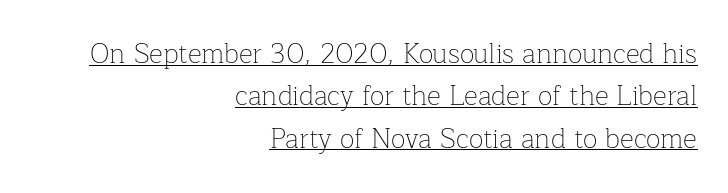
Underlined type. Does the leading feel generous? No, just average. Caption: standard tracking, unaltered. Right-aligned paragraph, ragged on the left. Unbolded letterforms with no extra heft. Quick note: not italic, upright.
